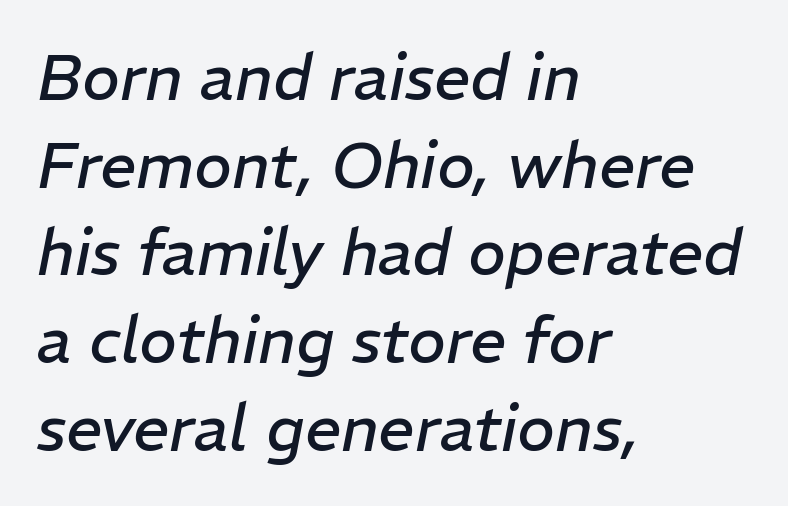
The image shows 64 px regular-weight type, italic (leaning right); set left-aligned, normal line spacing (1.37x), normal letter spacing, not underlined; low stroke contrast and a medium x-height.
